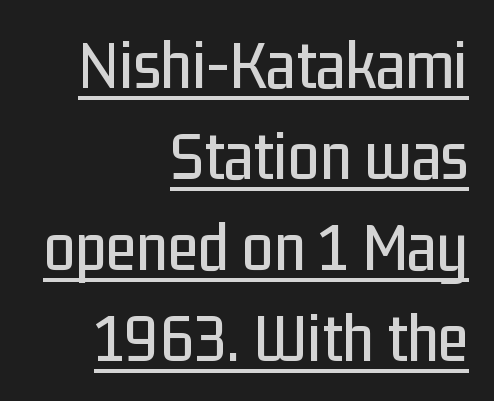
{"serif": "no", "italic": "no", "width": "condensed", "stroke_contrast": "low", "x_height": "medium", "monospaced": "no", "underline": "yes", "align": "right", "line_spacing": "normal", "line_spacing_ratio": 1.3, "letter_spacing": "normal", "letter_spacing_em": 0.0, "glyph_px": 70}
